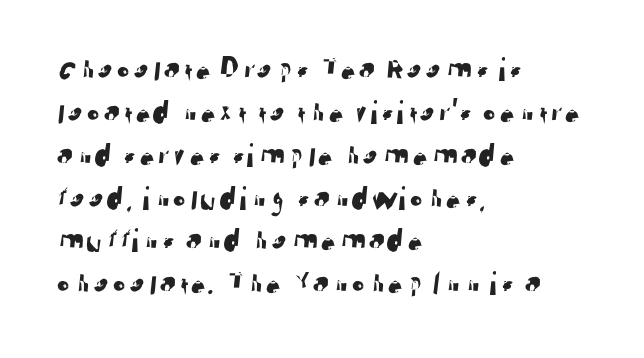
What's the leading like? Ordinary, nothing unusual. Reading down the block, your eye returns to a fixed left position each line. A typesetter would call this zero additional tracking. Nope, no serifs anywhere on these letters. These lines are rendered in a variable-pitch font. Plain, unruled lines of type.
